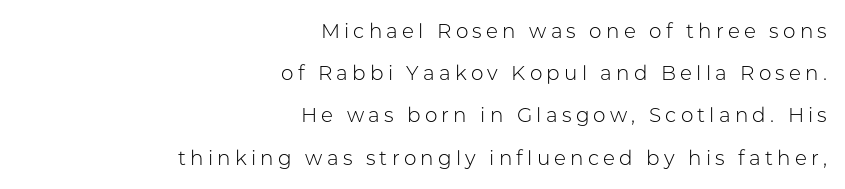
In terms of leading, this rendering errs on the spacious side. Nobody drew a line under any word here. Posture: upright roman. The passage shown is not bold in any degree. Someone cranked the tracking dial way up on this one.
